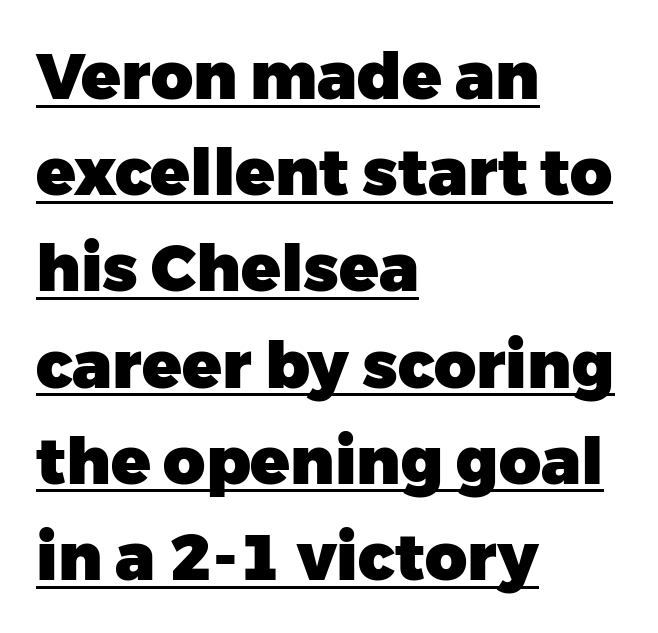
{"serif": "no", "italic": "no", "bold": "yes", "weight": "heavy", "width": "normal", "stroke_contrast": "low", "x_height": "medium", "monospaced": "no", "underline": "yes", "align": "left", "line_spacing": "normal", "line_spacing_ratio": 1.48, "letter_spacing": "normal", "letter_spacing_em": 0.0, "glyph_px": 65}
